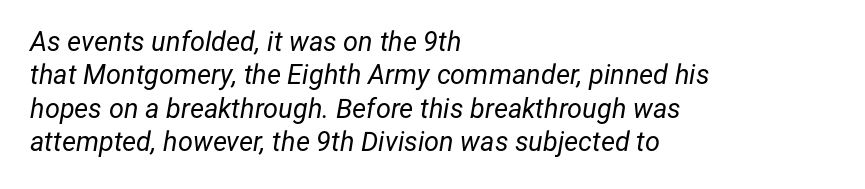
Descenders are the only things crossing below the line. Horizontally, the lines are justified to the leading edge only. The typesetting does not lean heavy: it is not bold. The font's italic variant was chosen for this text. Is the letter spacing exaggerated? No — it looks like the ordinary default.
